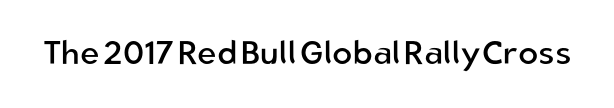
Q: Is the text bold? A: No.
Q: Is the text italic (slanted)? A: No, it is upright.
Q: Is the typeface a serif or a sans-serif typeface? A: Sans-serif.
Q: Is the text underlined? A: No.
Q: Is the spacing between letters normal or unusually wide? A: Normal.
Q: Width (condensed, normal, or wide)? A: Normal.
Q: Stroke contrast? A: Low.
Q: x-height? A: Medium.
Q: Monospaced? A: No.
